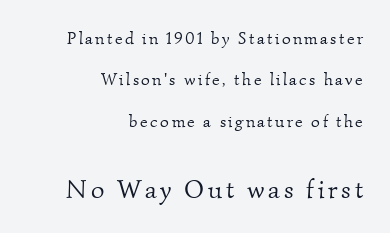
Q: Is the text bold? A: No.
Q: Is the text underlined? A: No.
Q: How is the paragraph aligned? A: Right-aligned.
Q: Is the spacing between lines tight, normal or loose? A: Loose.
Q: Which block of text is set in a larger size, the first (top) or the second (bottom)? A: The second (bottom) one.
